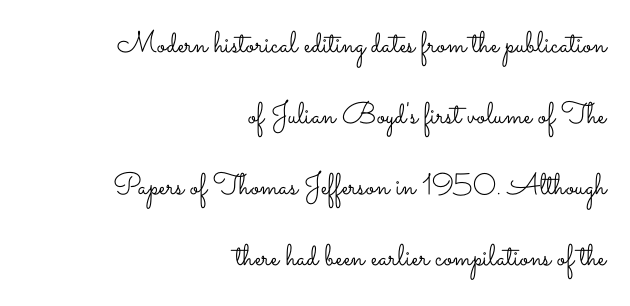
Whoever set this chose breathing room over compactness in the vertical rhythm. Honestly, the letter spacing is just normal — you wouldn't notice it. The lines are quadded right. Think of a printed novel: that variable character pitch is what you see here. Ink coverage per letter is moderate at most.
